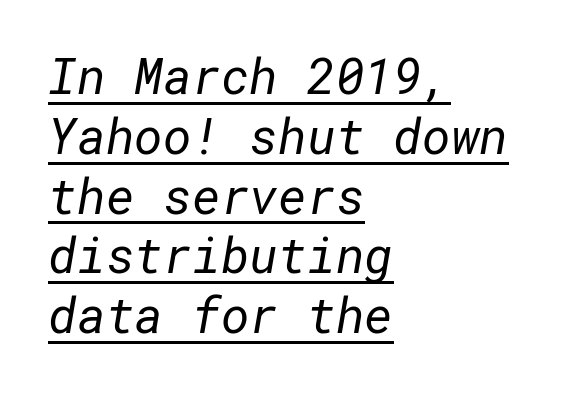
The image shows 49 px regular-weight sans-serif type; set left-aligned, line spacing 1.22x, normal letter spacing, underlined; low stroke contrast and a medium x-height.
